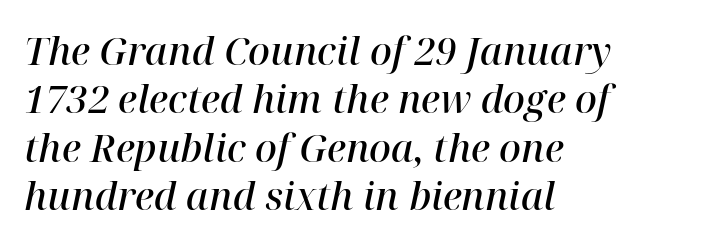
{"serif": "yes", "italic": "yes", "lean": "right", "slant_degrees": 12, "bold": "semi", "weight": "semibold", "width": "normal", "stroke_contrast": "high", "x_height": "medium", "monospaced": "no", "underline": "no", "align": "left", "line_spacing": "normal", "line_spacing_ratio": 1.27, "letter_spacing": "normal", "letter_spacing_em": 0.0, "glyph_px": 38}
